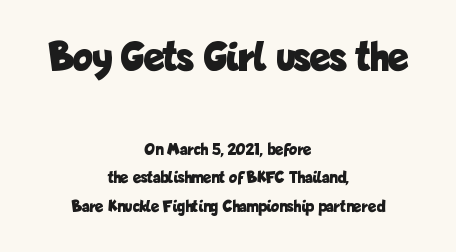
{"serif": "no", "italic": "no", "bold": "yes", "weight": "bold", "width": "condensed", "stroke_contrast": "low", "x_height": "medium", "monospaced": "no", "underline": "no", "align": "center", "line_spacing": "normal", "line_spacing_ratio": 1.69, "letter_spacing": "normal", "letter_spacing_em": 0.0, "larger_block": "first", "size_ratio": 2.47, "glyph_px": 42}
